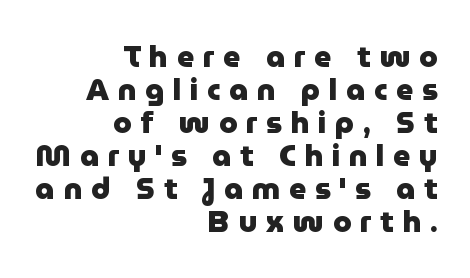
You can tell it's not italic because the verticals are truly vertical. The font family rendered here belongs to the sans-serif group. Very little white space separates one row of letters from the next. Horizontally, the lines are justified to the trailing edge only. Glance below the letters and you will spot only blank space. The letters advance in unequal steps, a hallmark of proportional type.
